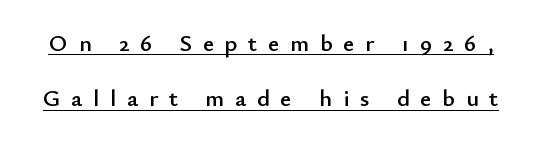
The image shows 24 px text type, upright; set loose line spacing (2.31x), unusually wide letter spacing (+0.45 em), underlined.
